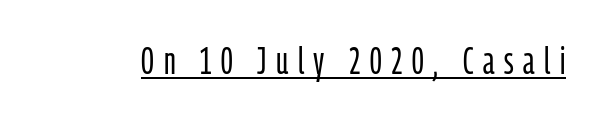
{"serif": "no", "italic": "no", "bold": "no", "weight": "light", "width": "condensed", "stroke_contrast": "low", "x_height": "medium", "monospaced": "no", "underline": "yes", "letter_spacing": "wide", "letter_spacing_em": 0.25, "glyph_px": 38}
